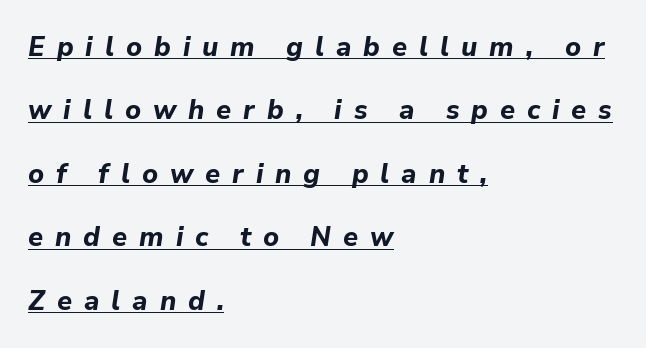
{"italic": "yes", "lean": "right", "slant_degrees": 9, "bold": "yes", "underline": "yes", "align": "left", "line_spacing": "loose", "line_spacing_ratio": 2.35, "letter_spacing": "wide", "letter_spacing_em": 0.44, "glyph_px": 27}
